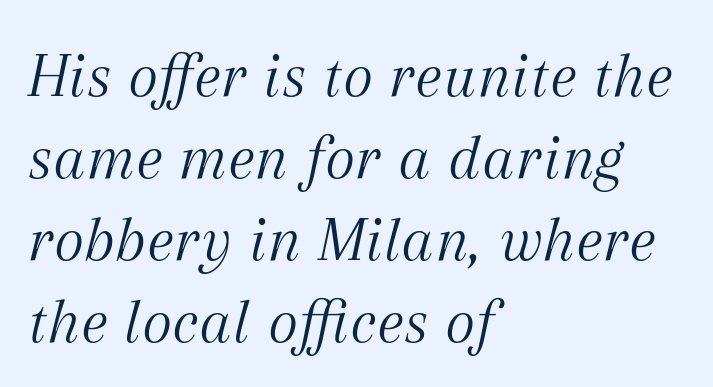
{"serif": "yes", "italic": "yes", "lean": "right", "slant_degrees": 12, "bold": "no", "weight": "light", "width": "normal", "stroke_contrast": "medium", "x_height": "medium", "monospaced": "no", "underline": "no", "align": "left", "line_spacing": "normal", "line_spacing_ratio": 1.26, "letter_spacing": "normal", "letter_spacing_em": 0.0, "glyph_px": 65}
